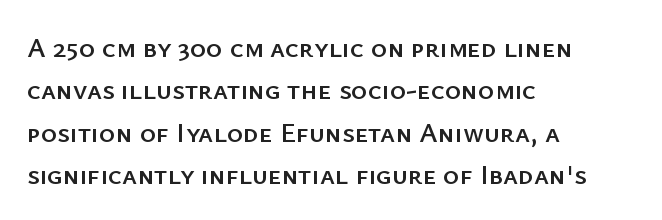
{"serif": "no", "italic": "no", "width": "normal", "stroke_contrast": "low", "x_height": "medium", "monospaced": "no", "underline": "no", "align": "left", "line_spacing": "normal", "line_spacing_ratio": 1.51, "letter_spacing": "normal", "letter_spacing_em": 0.0, "glyph_px": 28}
